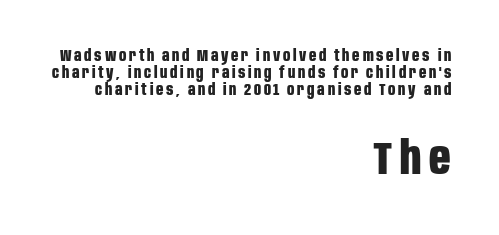
The image shows 47 px bold, condensed sans-serif type, upright; set right-aligned, tight line spacing (1.06x), not underlined; the second (bottom) block is 2.94x larger; low stroke contrast and a large x-height.
